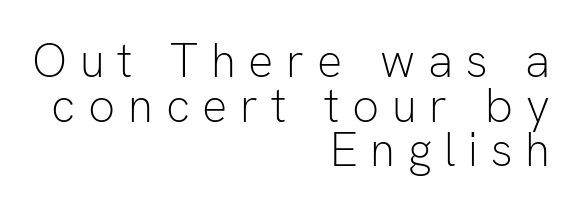
{"serif": "no", "italic": "no", "bold": "no", "weight": "light", "width": "normal", "stroke_contrast": "low", "x_height": "medium", "monospaced": "no", "underline": "no", "align": "right", "line_spacing": "tight", "line_spacing_ratio": 0.95, "letter_spacing": "wide", "letter_spacing_em": 0.27, "glyph_px": 47}
